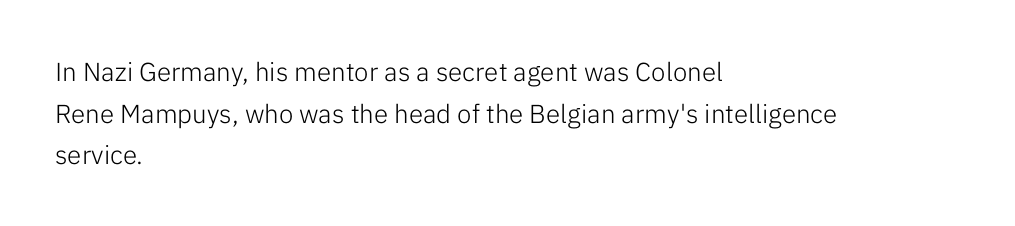
The image shows 26 px text type, upright; set left-aligned, normal line spacing (1.6x), normal letter spacing, not underlined.
